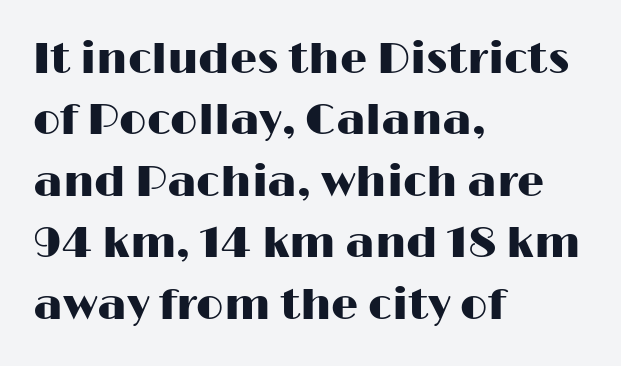
Q: Is the text italic (slanted)? A: No, it is upright.
Q: Is the typeface a serif or a sans-serif typeface? A: Sans-serif.
Q: Is the text underlined? A: No.
Q: How is the paragraph aligned? A: Left-aligned.
Q: Is the spacing between letters normal or unusually wide? A: Normal.
Q: Is the spacing between lines tight, normal or loose? A: Normal.
Q: Width (condensed, normal, or wide)? A: Wide.
Q: Stroke contrast? A: High.
Q: x-height? A: Medium.
Q: Monospaced? A: No.
